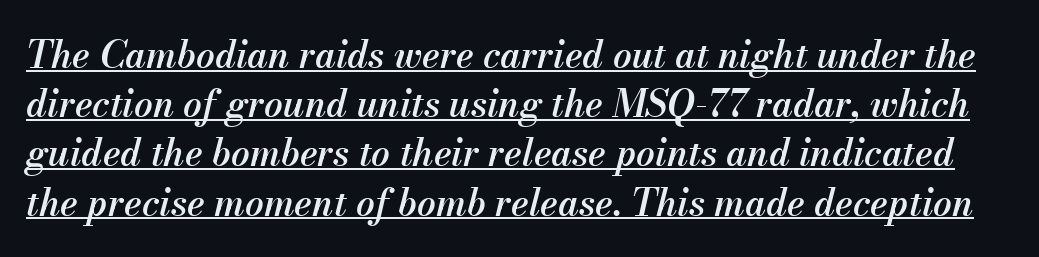
{"italic": "yes", "lean": "right", "slant_degrees": 13, "bold": "semi", "weight": "semibold", "width": "normal", "stroke_contrast": "medium", "x_height": "small", "monospaced": "no", "underline": "yes", "line_spacing": "normal", "line_spacing_ratio": 1.33, "letter_spacing": "normal", "letter_spacing_em": 0.0, "glyph_px": 37}
